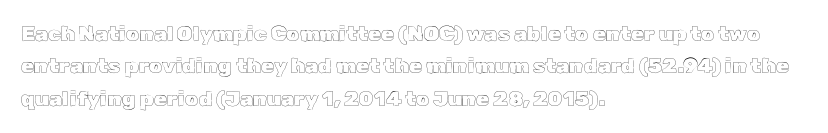
Q: Is the text italic (slanted)? A: No, it is upright.
Q: Is the text underlined? A: No.
Q: How is the paragraph aligned? A: Left-aligned.
Q: Is the spacing between letters normal or unusually wide? A: Normal.
Q: Is the spacing between lines tight, normal or loose? A: Normal.
